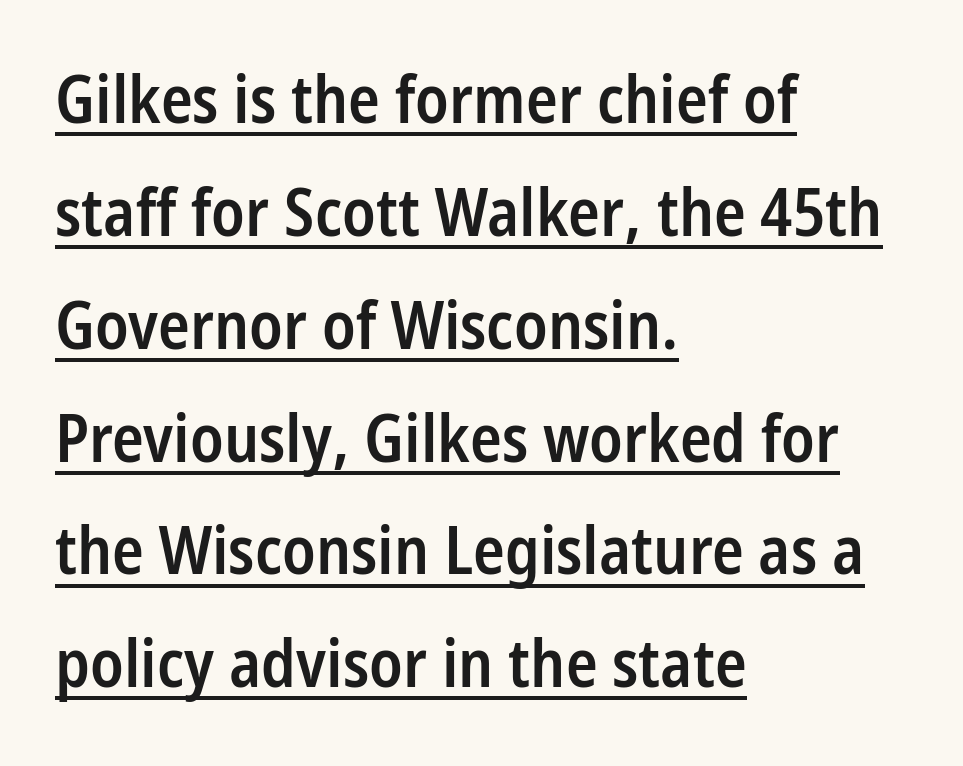
The image shows 66 px semibold, condensed sans-serif type, upright; set left-aligned, line spacing 1.71x, normal letter spacing, underlined; low stroke contrast and a medium x-height.
